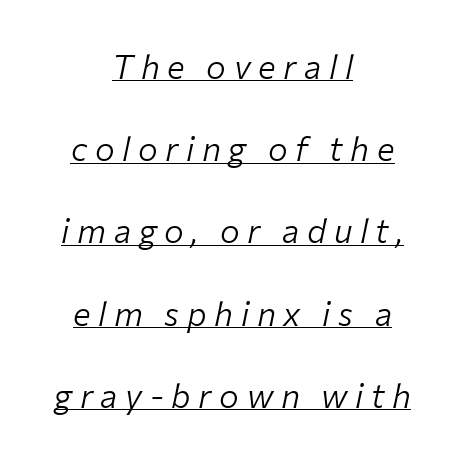
{"italic": "yes", "lean": "right", "slant_degrees": 12, "bold": "no", "weight": "light", "width": "normal", "stroke_contrast": "low", "x_height": "medium", "monospaced": "no", "underline": "yes", "align": "center", "line_spacing": "loose", "line_spacing_ratio": 2.49, "letter_spacing": "wide", "letter_spacing_em": 0.23, "glyph_px": 33}
